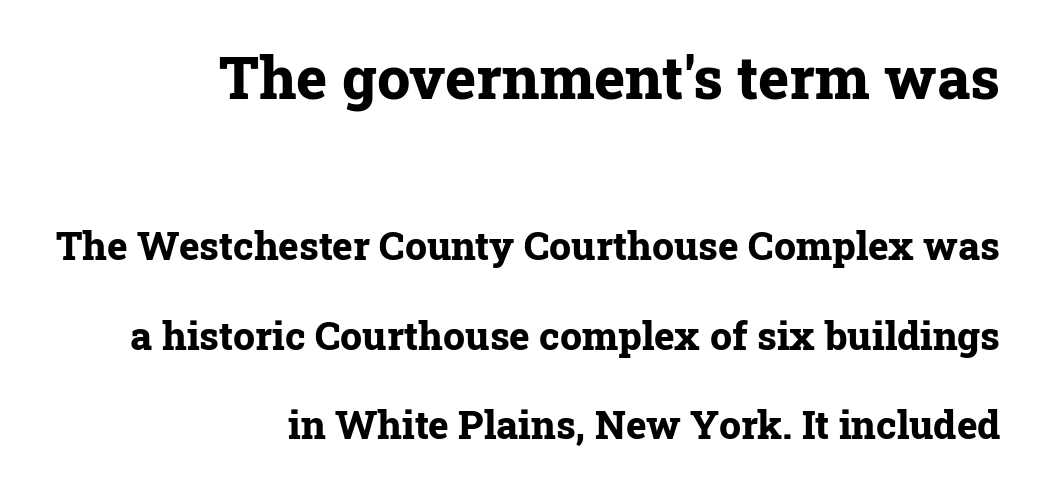
The image shows 59 px bold serif type, upright; set right-aligned, loose line spacing (2.29x), normal letter spacing, not underlined; the first (top) block is 1.51x larger; low stroke contrast and a medium x-height.
